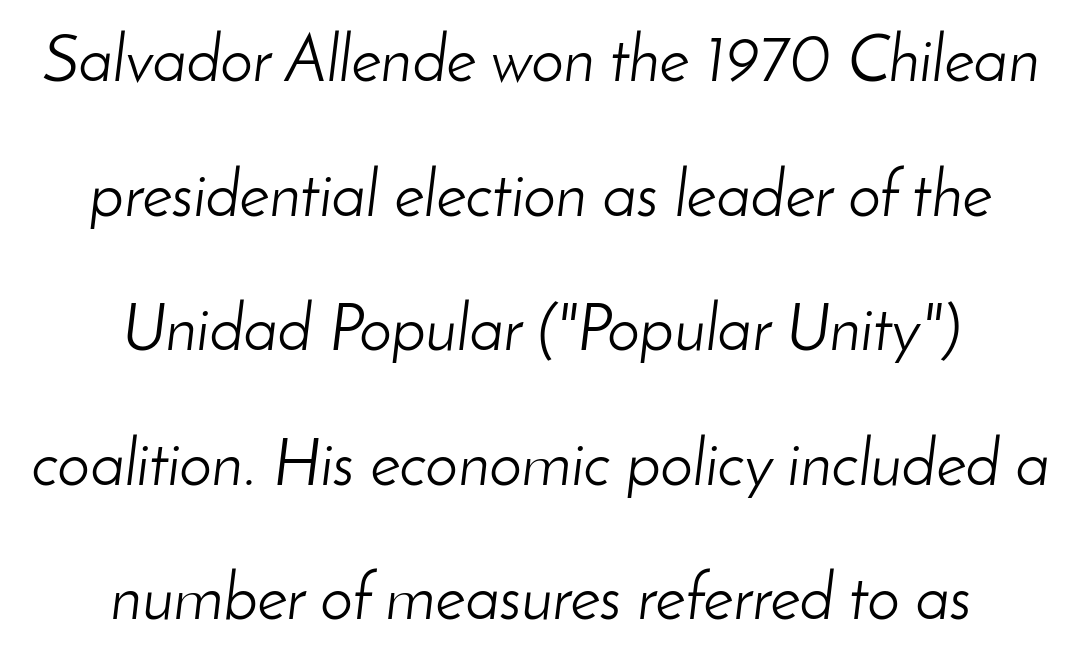
Q: Is the text bold? A: No.
Q: Is the text italic (slanted)? A: Yes, it leans right by about 8 degrees.
Q: Is the text underlined? A: No.
Q: How is the paragraph aligned? A: Centered.
Q: Is the spacing between letters normal or unusually wide? A: Normal.
Q: Is the spacing between lines tight, normal or loose? A: Loose.
Q: Width (condensed, normal, or wide)? A: Normal.
Q: Stroke contrast? A: Low.
Q: x-height? A: Small.
Q: Monospaced? A: No.
